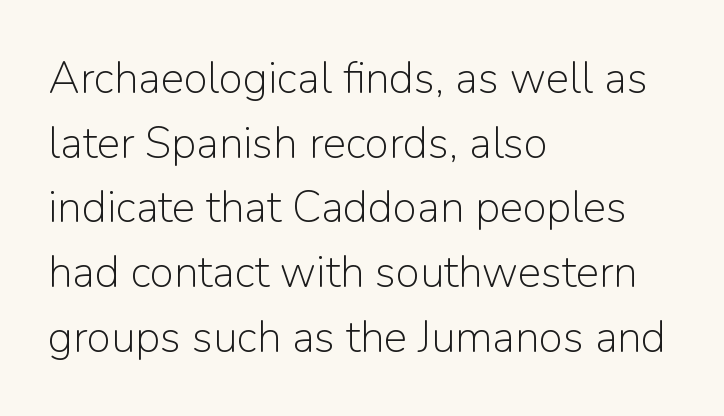
Students, note that the glyphs here touch the page at normal intervals. Compared with a centered layout, this one pins lines to the left instead. This block has exactly the height ordinary leading produces. The glyphs in this specimen are sans serif. Tall strokes in this sample are plumb rather than angled. Think of a printed novel: that variable character pitch is what you see here.
